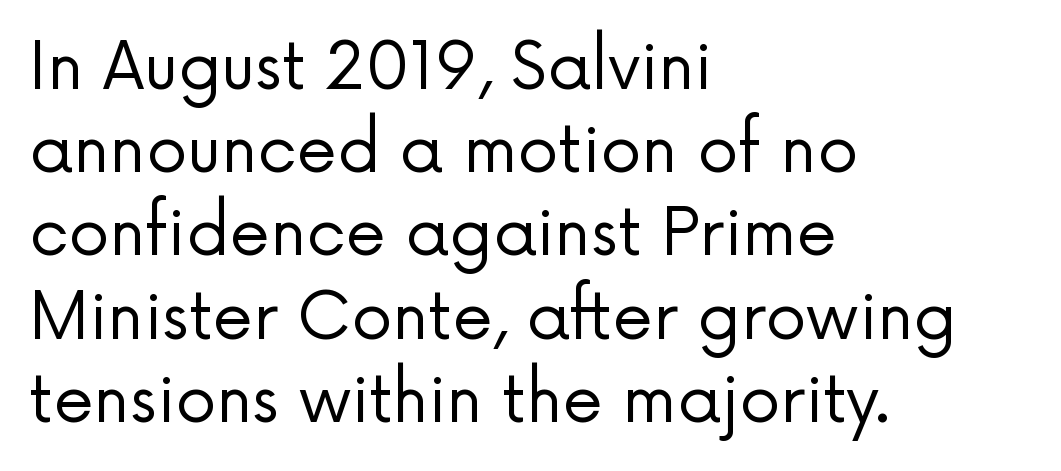
Glance below the letters and you will spot only blank space. Where is the straight margin? On the left. The letters advance in unequal steps, a hallmark of proportional type. Rows of type keep a routine distance in the vertical direction. Vertical stems look standard width or narrower in stroke. Tall strokes in this sample are plumb rather than angled.
